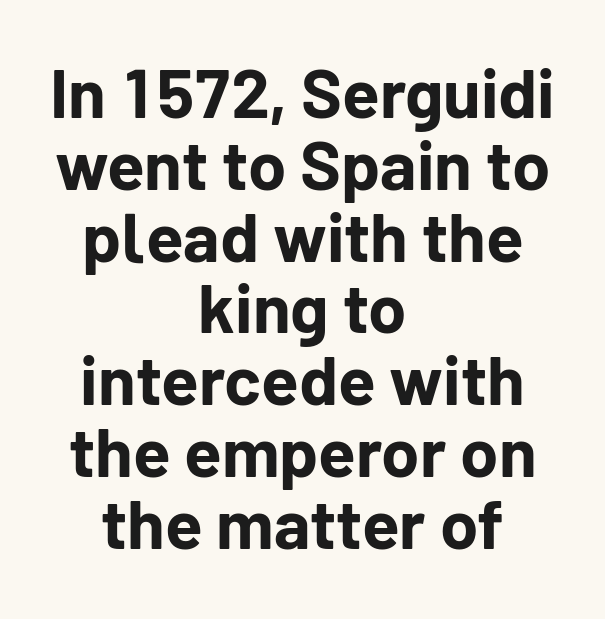
The image shows 69 px bold sans-serif type, upright; set centered, tight line spacing (1.04x), normal letter spacing, not underlined; low stroke contrast and a medium x-height.
